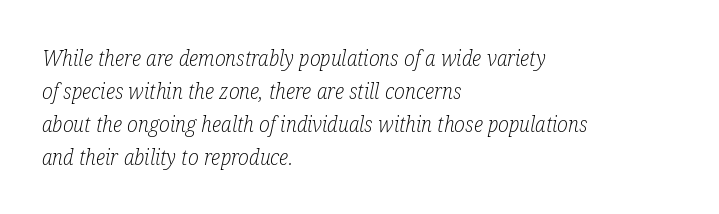
Any mark beneath the type? The region is blank. Italic? Definitely — the glyphs are oblique. Ink coverage per letter is moderate at most. The rendering uses a moderate line-height, typical for paragraphs. Where is the straight margin? On the left. The rendering keeps characters at their native spacing.
